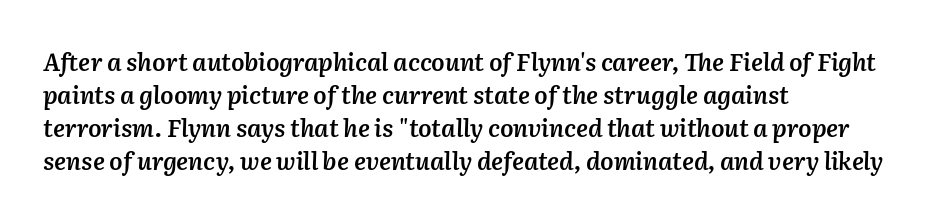
{"italic": "yes", "lean": "right", "slant_degrees": 2, "bold": "semi", "underline": "no", "align": "left", "line_spacing": "normal", "line_spacing_ratio": 1.38, "letter_spacing": "normal", "letter_spacing_em": 0.0, "glyph_px": 24}
